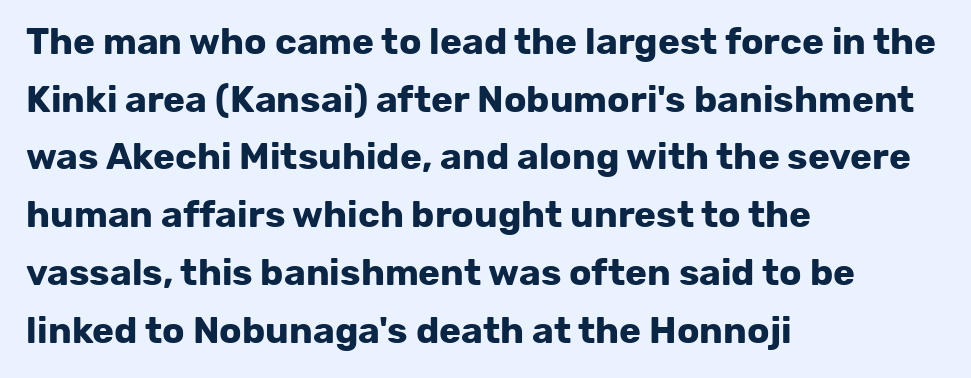
{"serif": "no", "italic": "no", "bold": "yes", "weight": "bold", "width": "normal", "stroke_contrast": "low", "x_height": "medium", "monospaced": "no", "underline": "no", "align": "left", "line_spacing": "normal", "line_spacing_ratio": 1.56, "letter_spacing": "normal", "letter_spacing_em": 0.0, "glyph_px": 37}
